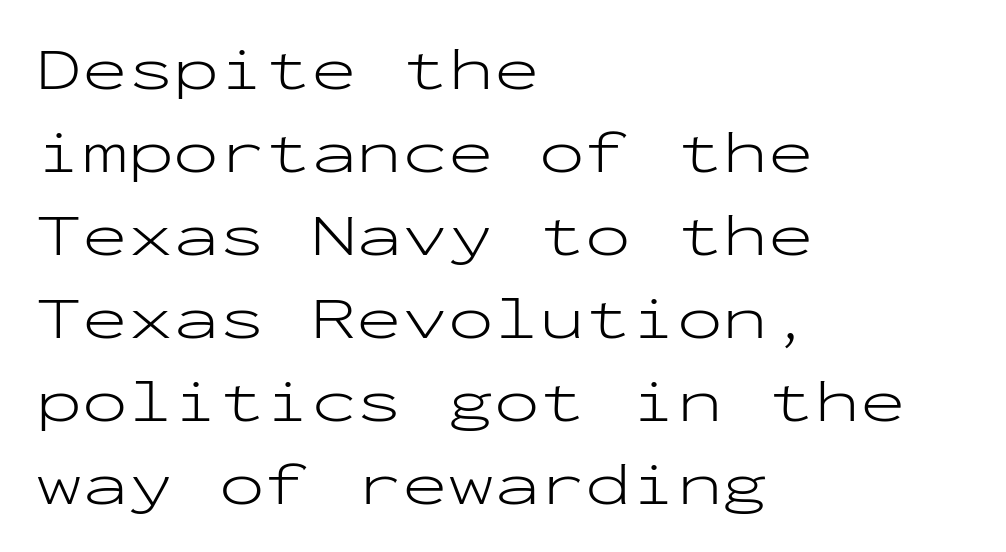
Visually the block forms a straight wall on the left and a jagged coastline on the right. Does the type have serifs? No, each stem ends abruptly. The line texture is even and compact thanks to regular tracking. Underlining? Definitely not there.
